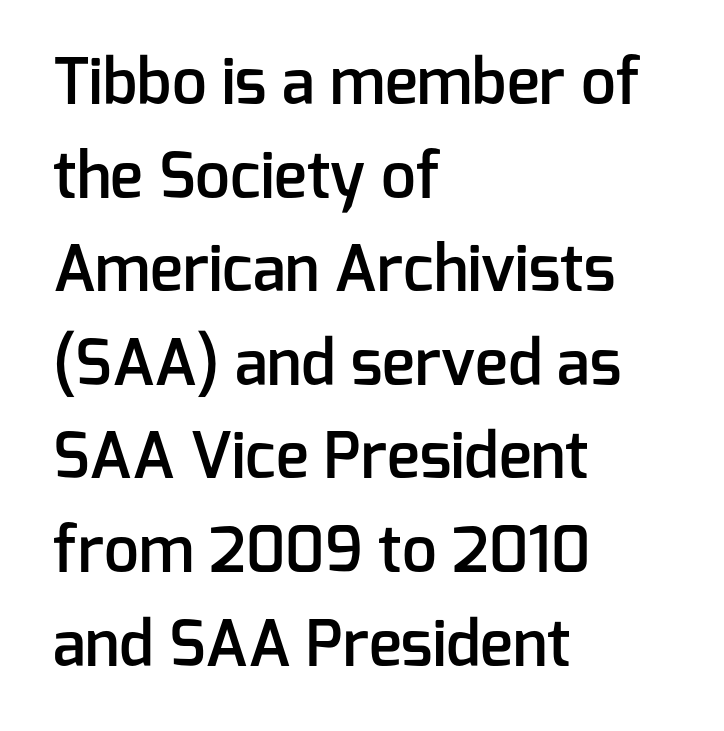
The designer went with a sans here, leaving each stem footless. Spacing between characters is what you'd get straight out of the box. Regular leading. The words here are not underlined.
